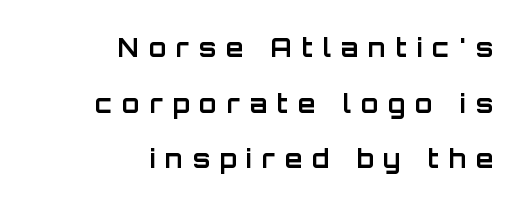
{"italic": "no", "bold": "yes", "underline": "no", "align": "right", "line_spacing": "loose", "line_spacing_ratio": 2.23, "letter_spacing": "wide", "letter_spacing_em": 0.4, "glyph_px": 25}
